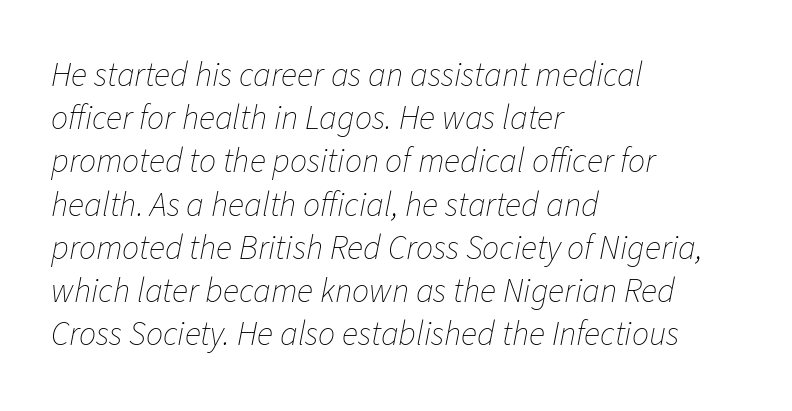
{"italic": "yes", "lean": "right", "slant_degrees": 11, "bold": "no", "weight": "thin", "width": "normal", "stroke_contrast": "low", "x_height": "medium", "monospaced": "no", "underline": "no", "align": "left", "line_spacing": "normal", "line_spacing_ratio": 1.27, "letter_spacing": "normal", "letter_spacing_em": 0.0, "glyph_px": 34}
